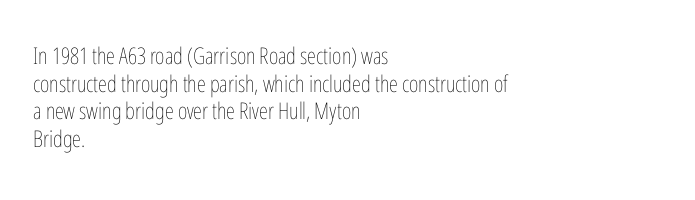
{"italic": "no", "bold": "no", "underline": "no", "align": "left", "line_spacing_ratio": 1.2, "letter_spacing": "normal", "letter_spacing_em": 0.0, "glyph_px": 23}
